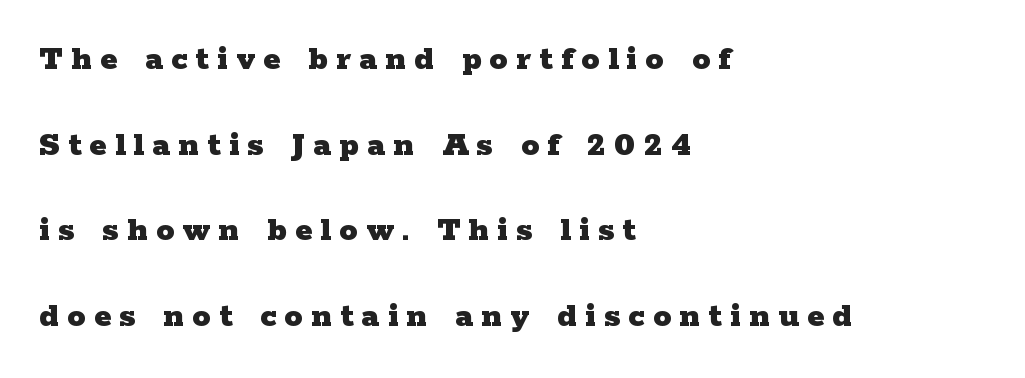
The rendering anchors every line to the left-hand side. If you measured baseline to baseline, you'd find a long distance. These lines carry a lot of weight — the face is fully bold. This rendering features lettering with no underline.
